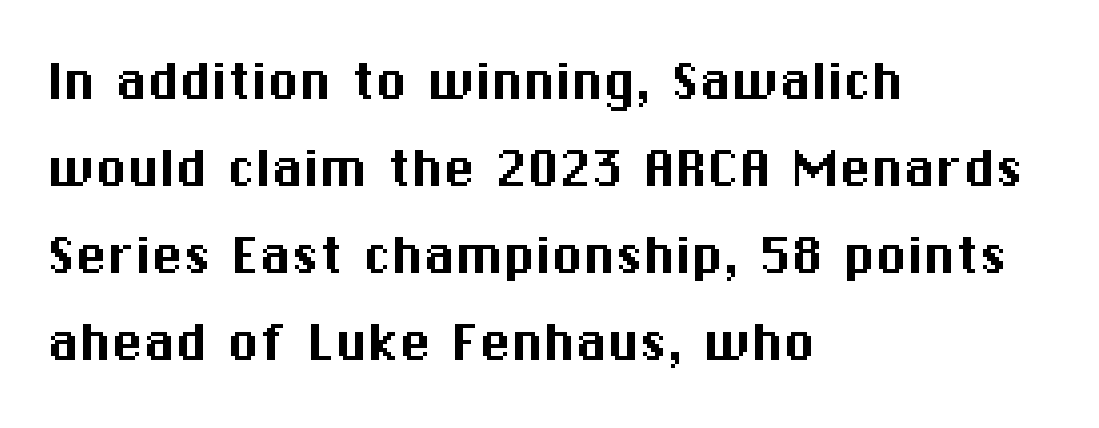
Q: Is the text italic (slanted)? A: No, it is upright.
Q: Is the typeface a serif or a sans-serif typeface? A: Sans-serif.
Q: Is the text underlined? A: No.
Q: How is the paragraph aligned? A: Left-aligned.
Q: Is the spacing between letters normal or unusually wide? A: Normal.
Q: Is the spacing between lines tight, normal or loose? A: Normal.
Q: Width (condensed, normal, or wide)? A: Normal.
Q: Stroke contrast? A: Medium.
Q: x-height? A: Medium.
Q: Monospaced? A: No.
